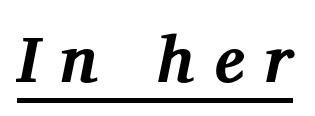
{"serif": "yes", "italic": "yes", "lean": "right", "slant_degrees": 12, "bold": "yes", "weight": "bold", "width": "normal", "stroke_contrast": "medium", "x_height": "medium", "monospaced": "no", "underline": "yes", "letter_spacing": "wide", "letter_spacing_em": 0.31, "glyph_px": 65}
